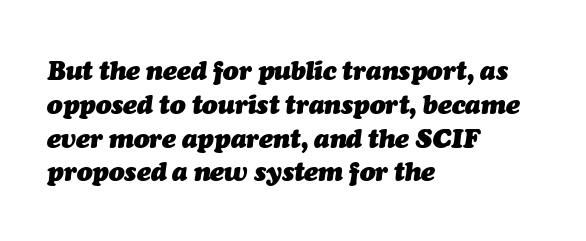
The image shows 26 px bold type, italic (leaning right); set left-aligned, normal line spacing (1.3x), normal letter spacing, not underlined.
